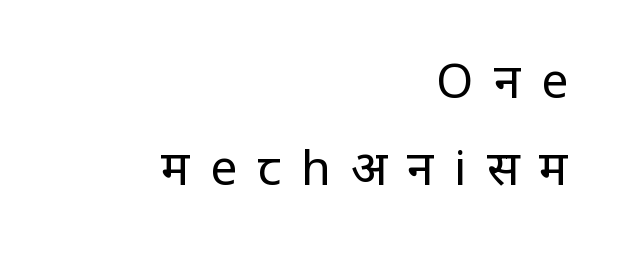
A sans-serif font was chosen for this passage. The tracking reads as deliberately expanded to a designer's eye. All the whitespace from short lines collects on the left. Clear beneath every line of the passage. This is roman type, the default non-slanted kind. Summary of weight: not heavy and not bold.
